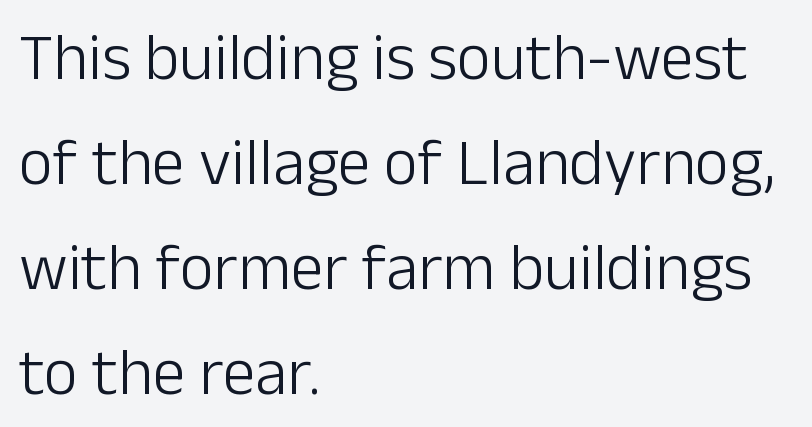
Rule under the text: the space is simply empty. Rendered with straight, roman letterforms. Unlike a traditional serif, this face leaves its strokes unadorned. These lines are rendered in a variable-pitch font. Leftover space on each line is placed entirely after the last word.
